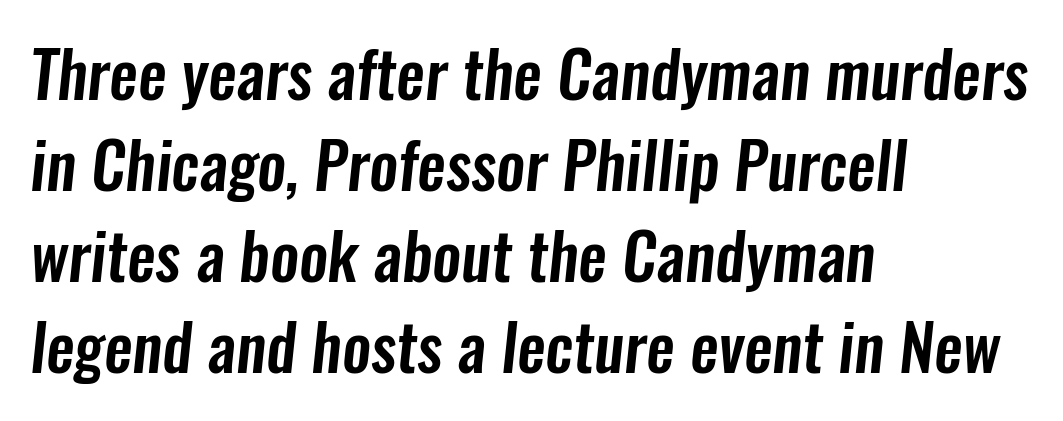
Q: Is the typeface a serif or a sans-serif typeface? A: Sans-serif.
Q: Is the text underlined? A: No.
Q: How is the paragraph aligned? A: Left-aligned.
Q: Is the spacing between letters normal or unusually wide? A: Normal.
Q: Is the spacing between lines tight, normal or loose? A: Normal.
Q: Width (condensed, normal, or wide)? A: Condensed.
Q: Stroke contrast? A: Low.
Q: x-height? A: Medium.
Q: Monospaced? A: No.
